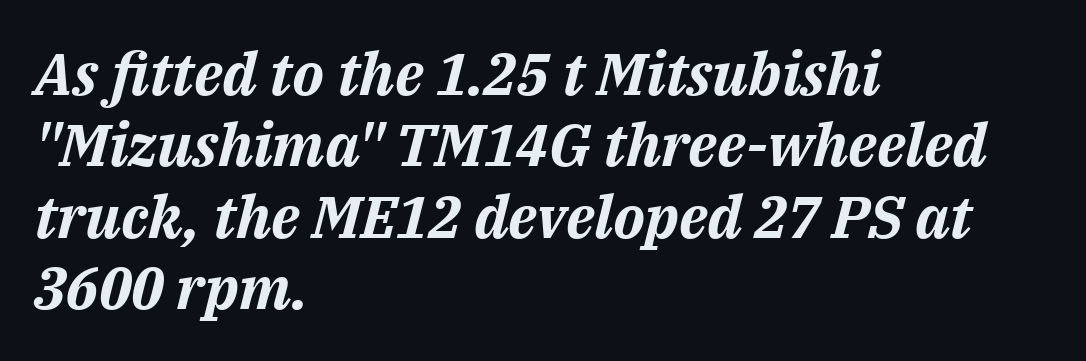
Is the letter spacing exaggerated? No — it looks like the ordinary default. These lines are rendered in a variable-pitch font. The zone under the glyphs is completely vacant. The strokes are fattened all the way to bold.
